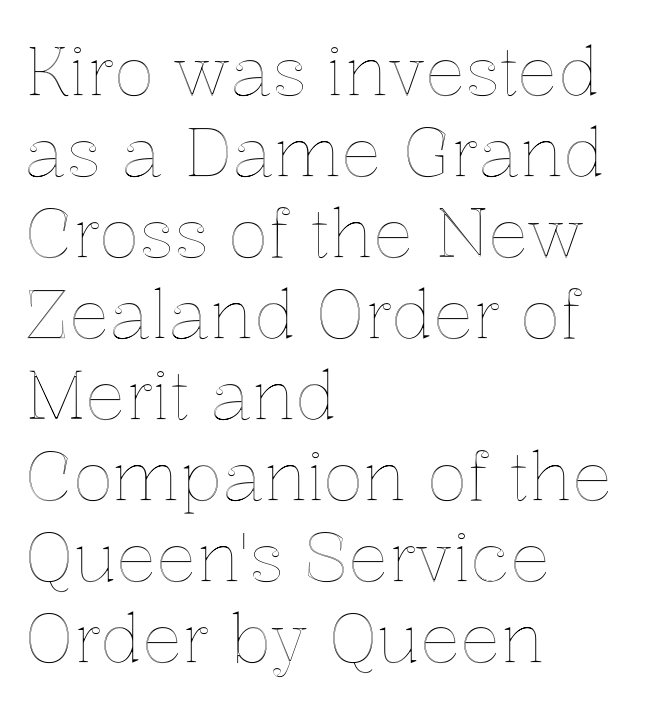
Underlining? Definitely not there. The line texture is even and compact thanks to regular tracking. Do the letters lean? They stand straight. Typeset ragged right — the left edge is the straight one. The letters advance in unequal steps, a hallmark of proportional type.
